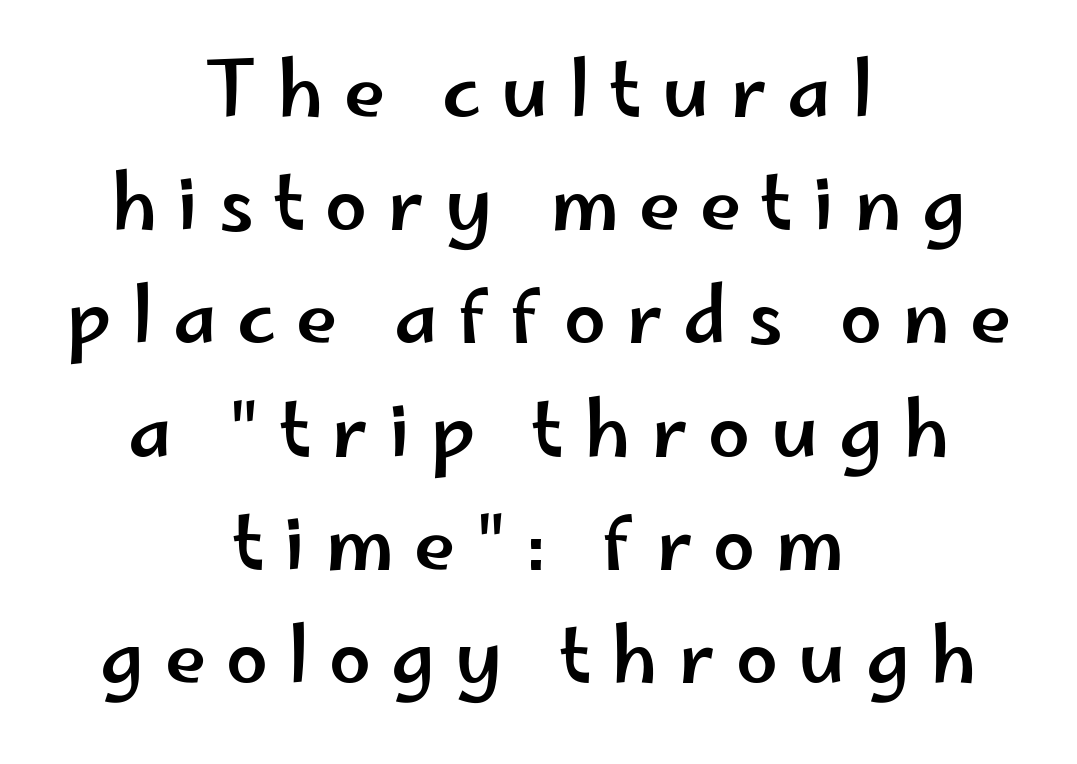
{"serif": "no", "italic": "no", "width": "wide", "stroke_contrast": "low", "x_height": "small", "monospaced": "no", "underline": "no", "align": "center", "line_spacing": "normal", "line_spacing_ratio": 1.51, "letter_spacing": "wide", "letter_spacing_em": 0.27, "glyph_px": 75}
